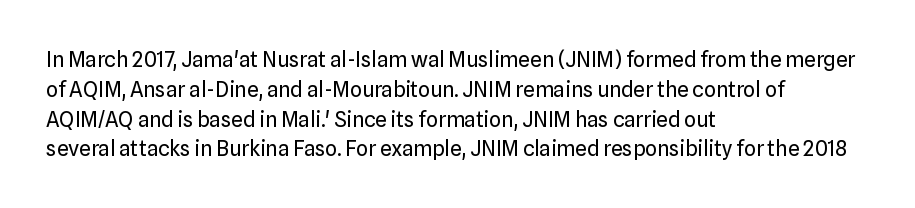
Quick note: interline space is typical. Nothing unusual about the tracking: characters are spaced as the font intends. Unmarked baselines from the first word to the last. No italicization has been applied; the sample stays upright.
